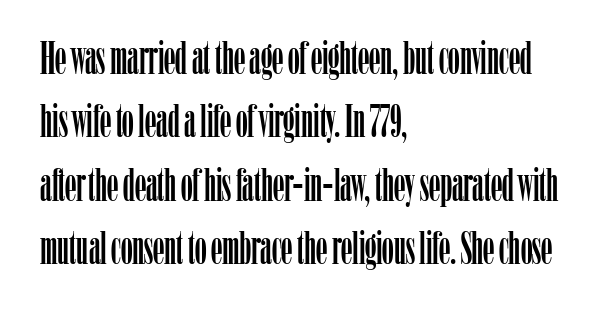
{"serif": "yes", "italic": "no", "width": "condensed", "stroke_contrast": "low", "x_height": "medium", "monospaced": "no", "underline": "no", "align": "left", "line_spacing": "normal", "line_spacing_ratio": 1.38, "letter_spacing": "normal", "letter_spacing_em": 0.0, "glyph_px": 46}
